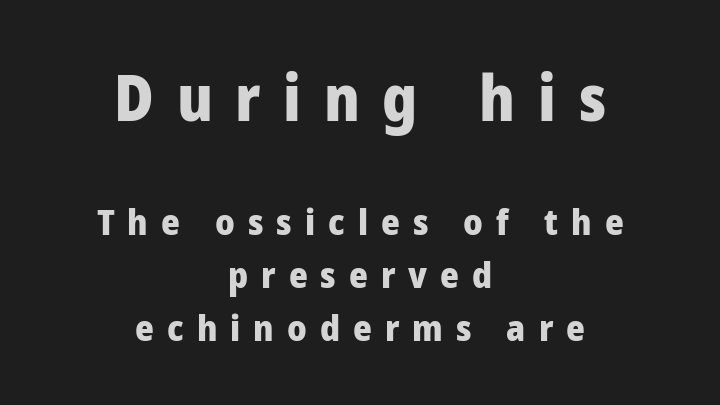
Q: Is the text bold? A: Yes.
Q: Is the text italic (slanted)? A: No, it is upright.
Q: Is the typeface a serif or a sans-serif typeface? A: Sans-serif.
Q: Is the text underlined? A: No.
Q: How is the paragraph aligned? A: Centered.
Q: Is the spacing between letters normal or unusually wide? A: Unusually wide.
Q: Is the spacing between lines tight, normal or loose? A: Normal.
Q: Which block of text is set in a larger size, the first (top) or the second (bottom)? A: The first (top) one.
Q: Width (condensed, normal, or wide)? A: Normal.
Q: Stroke contrast? A: Low.
Q: x-height? A: Medium.
Q: Monospaced? A: No.
